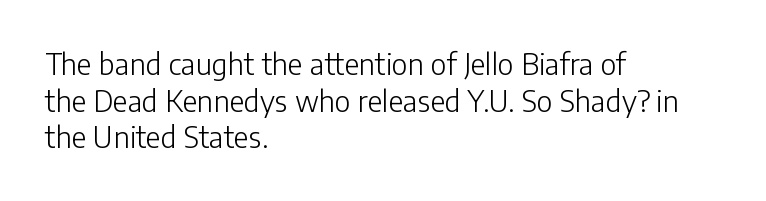
The image shows 29 px light sans-serif type, upright; set left-aligned, normal line spacing (1.26x), normal letter spacing, not underlined; low stroke contrast and a medium x-height.
